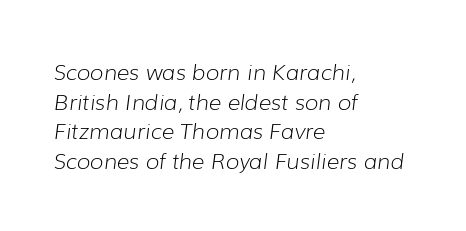
{"italic": "yes", "lean": "right", "slant_degrees": 7, "bold": "no", "underline": "no", "align": "left", "line_spacing": "normal", "line_spacing_ratio": 1.35, "letter_spacing": "normal", "letter_spacing_em": 0.0, "glyph_px": 22}
